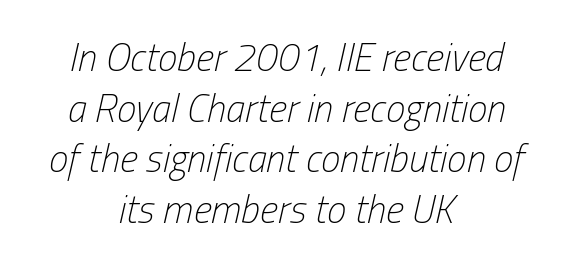
{"italic": "yes", "lean": "right", "slant_degrees": 13, "bold": "no", "weight": "light", "width": "condensed", "stroke_contrast": "low", "x_height": "medium", "monospaced": "no", "underline": "no", "align": "center", "line_spacing": "normal", "line_spacing_ratio": 1.3, "letter_spacing": "normal", "letter_spacing_em": 0.0, "glyph_px": 39}
